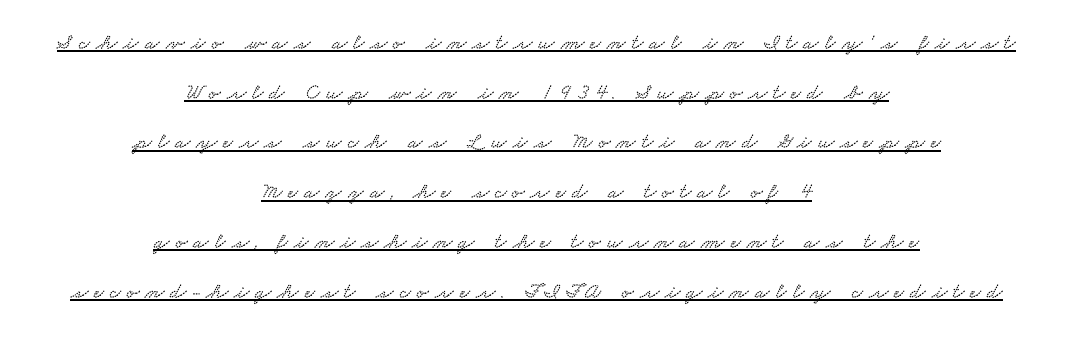
Q: Is the text underlined? A: Yes.
Q: How is the paragraph aligned? A: Centered.
Q: Is the spacing between letters normal or unusually wide? A: Unusually wide.
Q: Is the spacing between lines tight, normal or loose? A: Loose.
